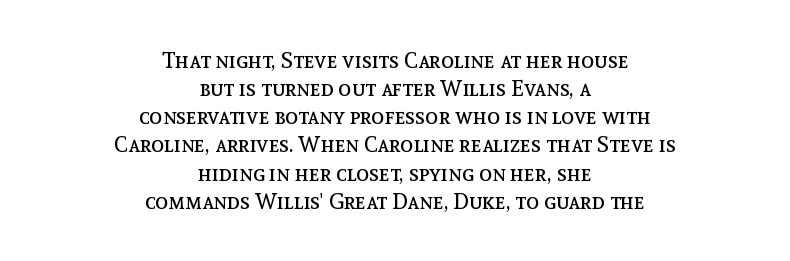
{"italic": "no", "bold": "no", "underline": "no", "align": "center", "line_spacing": "normal", "line_spacing_ratio": 1.28, "letter_spacing": "normal", "letter_spacing_em": 0.0, "glyph_px": 22}
